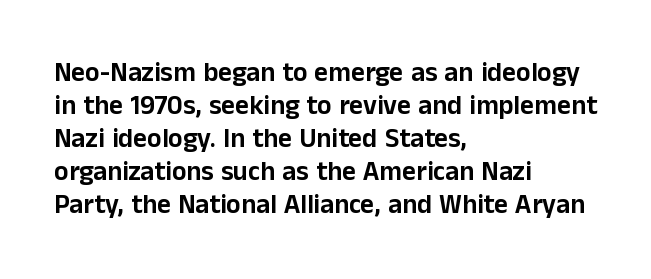
No extra tracking has been applied to these lines. Check the space under the baseline: it is left empty. The font's upright variant was chosen for this text. Casual observation: everything's shoved over to the left.
